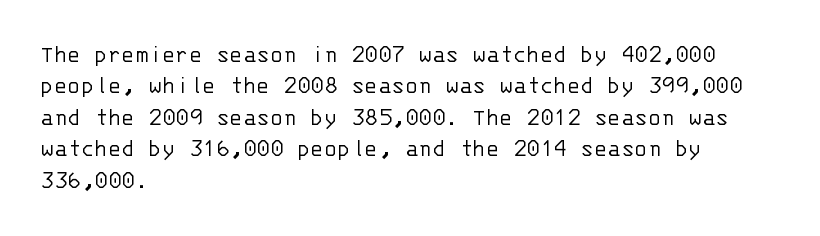
Q: Is the text bold? A: No.
Q: Is the text italic (slanted)? A: No, it is upright.
Q: Is the text underlined? A: No.
Q: How is the paragraph aligned? A: Left-aligned.
Q: Is the spacing between letters normal or unusually wide? A: Normal.
Q: Is the spacing between lines tight, normal or loose? A: Normal.
